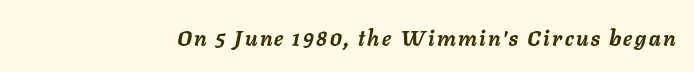
Q: Is the text bold? A: Yes.
Q: Is the text italic (slanted)? A: Yes, it leans right by about 11 degrees.
Q: Is the text underlined? A: No.
